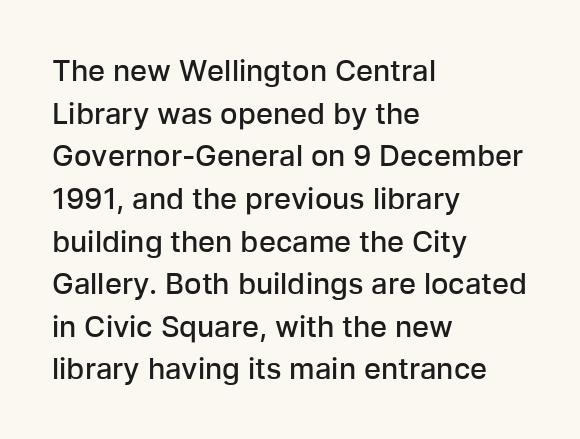
Short and long lines alike share a common starting point at left. The letters stand straight up with perfectly vertical stems. What weight is shown? A semibold, between regular and bold. Standard letterfit; no display-style spreading of the glyphs.
